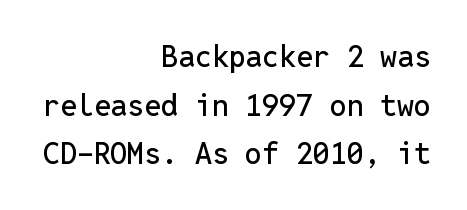
Q: Is the text italic (slanted)? A: No, it is upright.
Q: Is the typeface a serif or a sans-serif typeface? A: Sans-serif.
Q: Is the text underlined? A: No.
Q: How is the paragraph aligned? A: Right-aligned.
Q: Is the spacing between letters normal or unusually wide? A: Normal.
Q: Is the spacing between lines tight, normal or loose? A: Normal.
Q: Width (condensed, normal, or wide)? A: Normal.
Q: Stroke contrast? A: Low.
Q: x-height? A: Medium.
Q: Monospaced? A: Yes.
